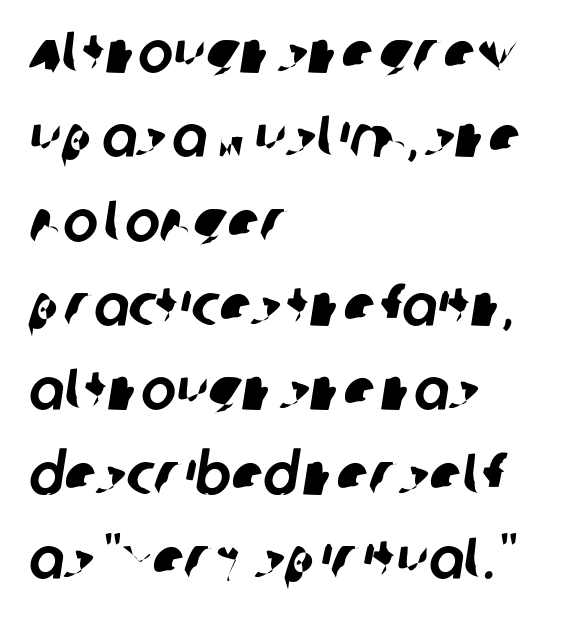
Q: Is the typeface a serif or a sans-serif typeface? A: Sans-serif.
Q: Is the text underlined? A: No.
Q: How is the paragraph aligned? A: Left-aligned.
Q: Is the spacing between letters normal or unusually wide? A: Normal.
Q: Is the spacing between lines tight, normal or loose? A: Normal.
Q: Width (condensed, normal, or wide)? A: Normal.
Q: Stroke contrast? A: Low.
Q: x-height? A: Large.
Q: Monospaced? A: No.
